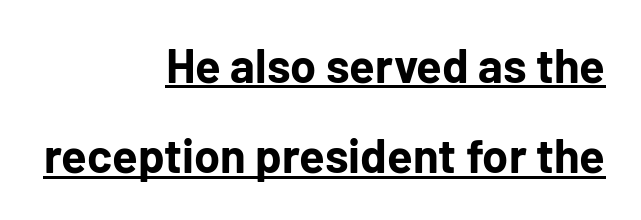
{"serif": "no", "italic": "no", "bold": "yes", "weight": "bold", "width": "normal", "stroke_contrast": "low", "x_height": "medium", "monospaced": "no", "underline": "yes", "align": "right", "line_spacing": "loose", "line_spacing_ratio": 1.92, "letter_spacing": "normal", "letter_spacing_em": 0.0, "glyph_px": 47}
